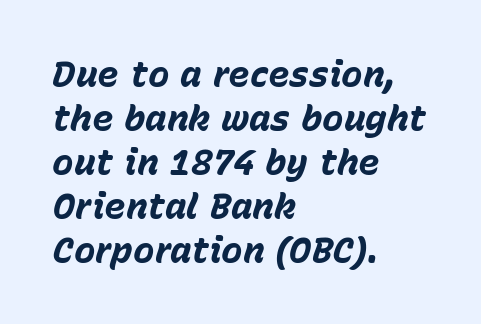
{"italic": "yes", "lean": "right", "slant_degrees": 15, "bold": "yes", "weight": "bold", "width": "normal", "stroke_contrast": "low", "x_height": "medium", "monospaced": "no", "underline": "no", "align": "left", "line_spacing_ratio": 1.22, "letter_spacing": "normal", "letter_spacing_em": 0.0, "glyph_px": 36}
